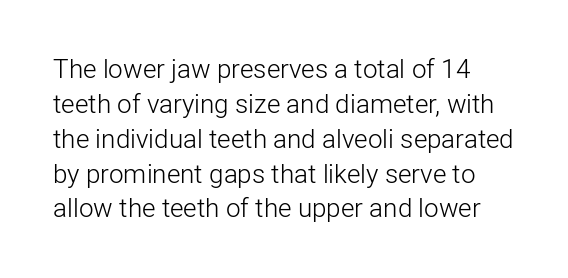
Style check: upright. Notice how descenders clear the ascenders below comfortably — that's standard leading. The passage shown is not underscored anywhere. Compared with typical body copy, the letter spacing here is the same. The characters are drawn with everyday or finer stroke widths.
